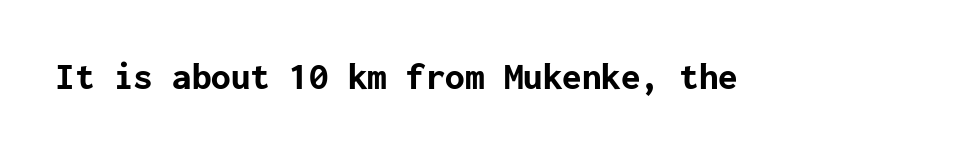
{"serif": "no", "italic": "no", "bold": "yes", "weight": "bold", "width": "normal", "stroke_contrast": "low", "x_height": "medium", "underline": "no", "letter_spacing": "normal", "letter_spacing_em": 0.0, "glyph_px": 39}
